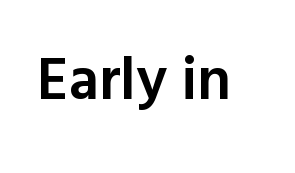
{"serif": "no", "italic": "no", "bold": "semi", "weight": "semibold", "width": "normal", "x_height": "medium", "monospaced": "no", "underline": "no", "letter_spacing": "normal", "letter_spacing_em": 0.0, "glyph_px": 60}
